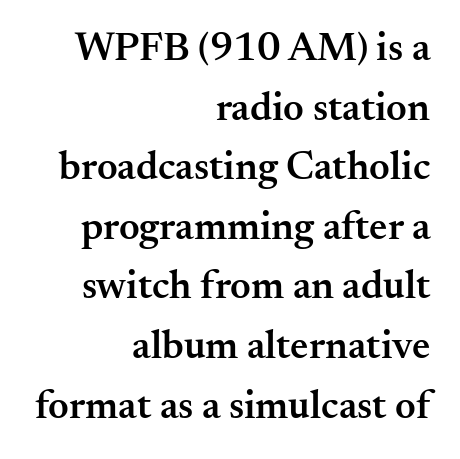
This sample has the flowing, uneven cadence of proportional lettering. Yep, those are serifs on the letters. This sample uses plain, unmodified letter spacing. The lettering holds an erect, upright posture throughout. Typographic density is moderately raised because the face is semibold.
